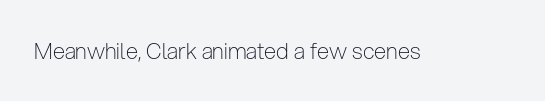
The image shows 22 px text type, upright; set normal letter spacing, not underlined.
